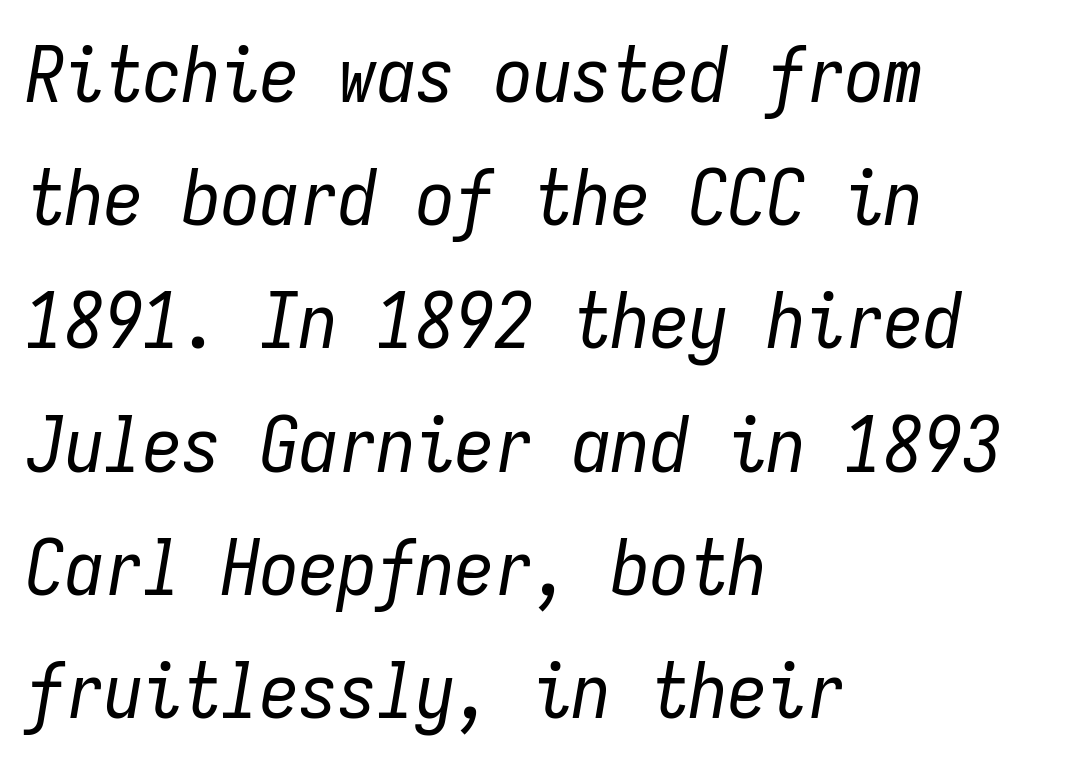
Q: Is the text bold? A: No.
Q: Is the text italic (slanted)? A: Yes, it leans right by about 9 degrees.
Q: Is the text underlined? A: No.
Q: How is the paragraph aligned? A: Left-aligned.
Q: Is the spacing between letters normal or unusually wide? A: Normal.
Q: Is the spacing between lines tight, normal or loose? A: Normal.
Q: Width (condensed, normal, or wide)? A: Condensed.
Q: Stroke contrast? A: Low.
Q: x-height? A: Medium.
Q: Monospaced? A: Yes.
